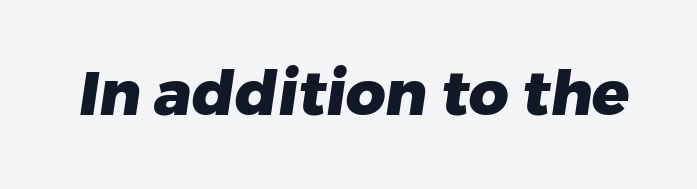
Q: Is the text bold? A: Yes.
Q: Is the typeface a serif or a sans-serif typeface? A: Sans-serif.
Q: Is the text underlined? A: No.
Q: Is the spacing between letters normal or unusually wide? A: Normal.
Q: Width (condensed, normal, or wide)? A: Normal.
Q: Stroke contrast? A: Low.
Q: x-height? A: Medium.
Q: Monospaced? A: No.
